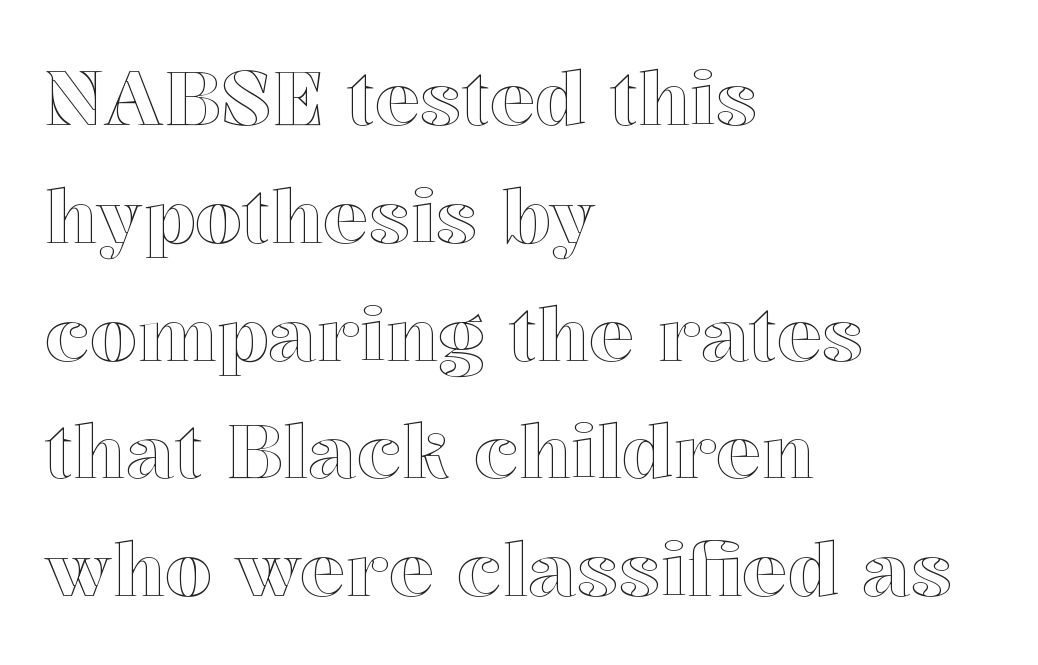
The tracking reads as untouched default to a designer's eye. Notice how descenders clear the ascenders below comfortably — that's standard leading. These lines are set flush left with a ragged right edge. Has an underline been added? It has not. Posture: upright roman. The rendering uses natural spacing where letterforms have individual widths.
